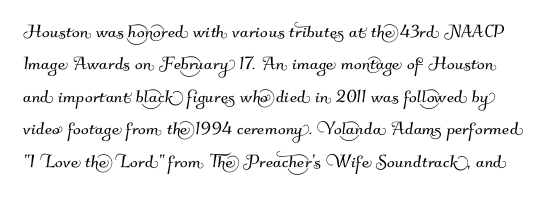
Horizontal bands of white between lines are of average thickness. Tracking here is standard; glyphs follow each other at the usual distance. Lines of text with bare space underneath.
